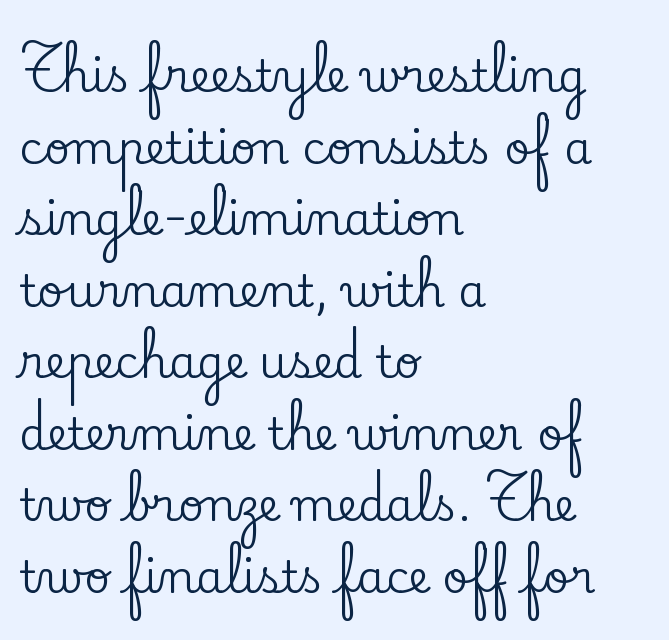
The image shows 45 px serif type, upright; set left-aligned, normal line spacing (1.59x), normal letter spacing, not underlined; low stroke contrast and a small x-height.
